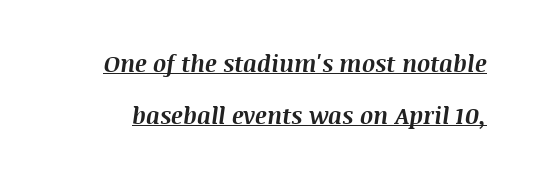
Compared with undecorated copy, this sample adds a rule below the words. This sample trades compactness for vertical openness between lines. Standard letterfit; no display-style spreading of the glyphs. This is heavy type, rendered in bold.
